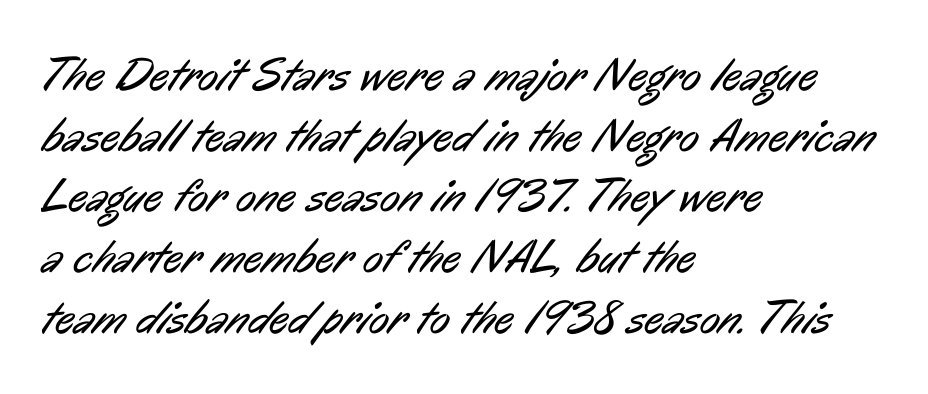
{"serif": "no", "bold": "no", "weight": "regular", "width": "condensed", "stroke_contrast": "low", "x_height": "medium", "monospaced": "no", "underline": "no", "align": "left", "line_spacing": "normal", "line_spacing_ratio": 1.29, "letter_spacing": "normal", "letter_spacing_em": 0.0, "glyph_px": 47}
